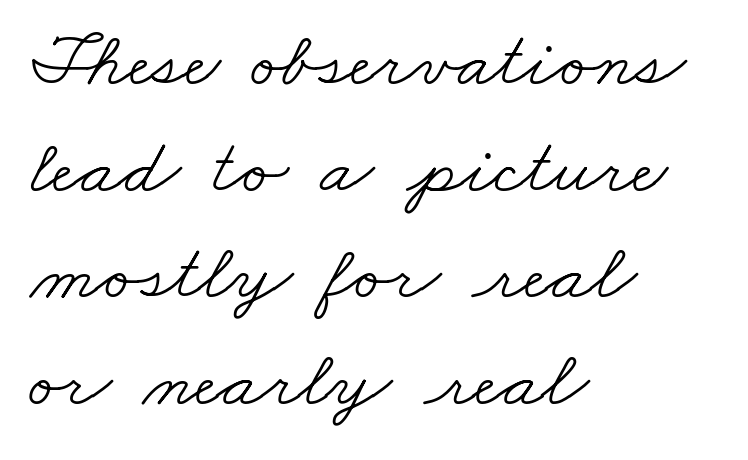
Underline: absent. Glyph-to-glyph distance matches everyday printed text. These lines are set flush left with a ragged right edge. Little horizontal feet cap the strokes, marking this as serif type.
